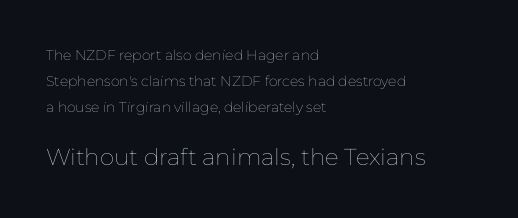
{"italic": "no", "bold": "no", "underline": "no", "align": "left", "line_spacing_ratio": 1.85, "letter_spacing": "normal", "letter_spacing_em": 0.0, "larger_block": "second", "size_ratio": 1.64, "glyph_px": 23}
